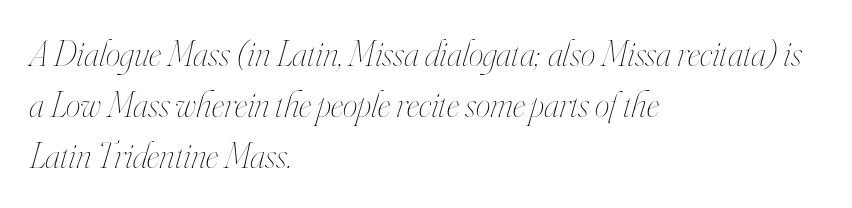
On a weight scale, this lands at 450 or below. The zone under the glyphs is completely vacant. Varying glyph widths throughout — classic text-font behaviour. This rendering leaves character spacing at its baseline value. Rendered with sloped, italic letterforms. Evenly set lines give the paragraph a standard silhouette.
